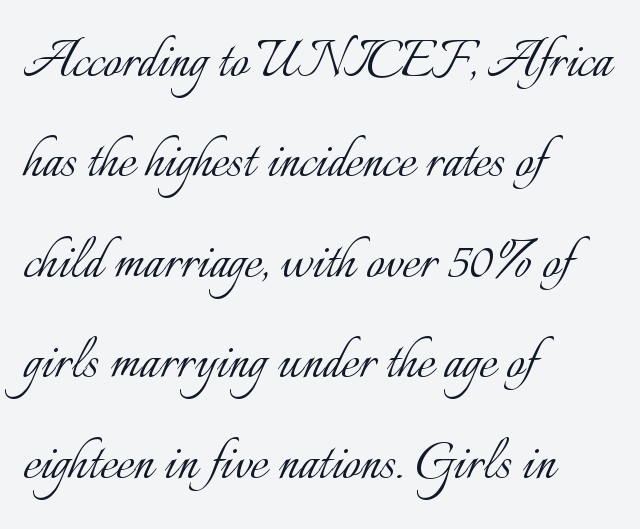
The image shows 64 px light type; set left-aligned, normal line spacing (1.57x), normal letter spacing, not underlined; low stroke contrast and a small x-height.
